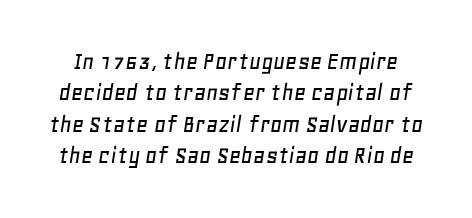
The space directly below the letters is spotless. The passage shown leans; its letterforms are oblique. Here the glyphs are tracked normally, forming tight word shapes.
